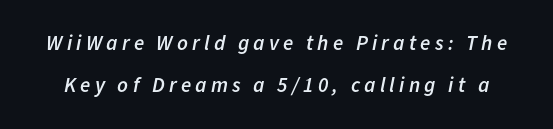
{"italic": "yes", "lean": "right", "slant_degrees": 11, "bold": "semi", "underline": "no", "line_spacing": "loose", "line_spacing_ratio": 1.98, "letter_spacing": "wide", "letter_spacing_em": 0.2, "glyph_px": 21}
